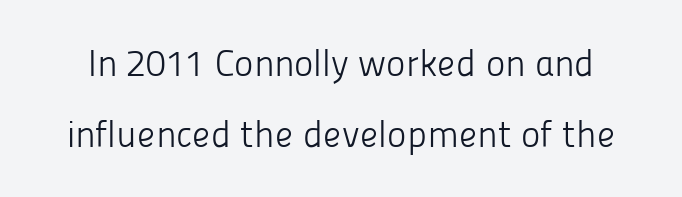
Q: Is the text bold? A: No.
Q: Is the text italic (slanted)? A: No, it is upright.
Q: Is the typeface a serif or a sans-serif typeface? A: Sans-serif.
Q: Is the text underlined? A: No.
Q: Is the spacing between letters normal or unusually wide? A: Normal.
Q: Is the spacing between lines tight, normal or loose? A: Loose.
Q: Width (condensed, normal, or wide)? A: Normal.
Q: Stroke contrast? A: Low.
Q: x-height? A: Medium.
Q: Monospaced? A: No.
